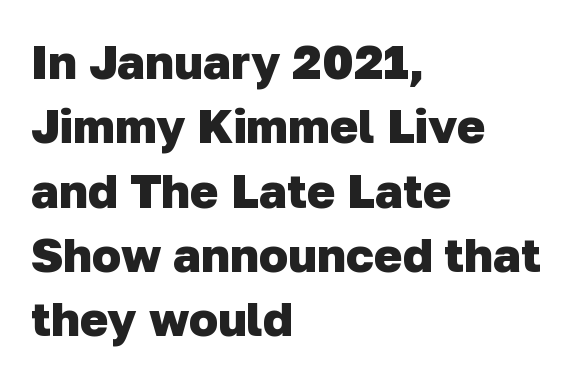
Compared with an ordinary text face, these strokes are far heavier — a full bold. There is no visible air inserted between adjacent glyphs. Unmarked baselines from the first word to the last. Note the varied advance widths — an 'i' is clearly narrower than an 'm'. Caption: multi-line text, flush left, ragged right. Type style note: lacks serifs.
